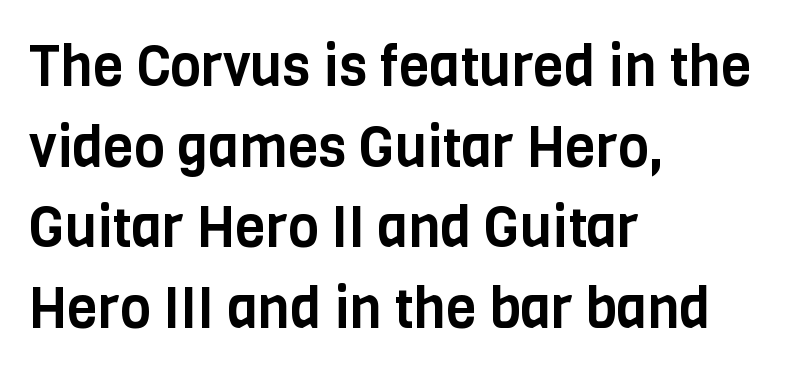
Q: Is the text italic (slanted)? A: No, it is upright.
Q: Is the typeface a serif or a sans-serif typeface? A: Sans-serif.
Q: Is the text underlined? A: No.
Q: How is the paragraph aligned? A: Left-aligned.
Q: Is the spacing between letters normal or unusually wide? A: Normal.
Q: Is the spacing between lines tight, normal or loose? A: Normal.
Q: Width (condensed, normal, or wide)? A: Condensed.
Q: Stroke contrast? A: Low.
Q: x-height? A: Large.
Q: Monospaced? A: No.
